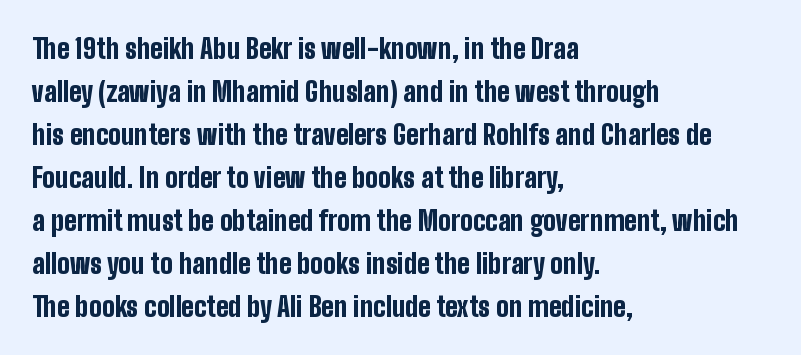
The image shows 27 px bold type, upright; set left-aligned, normal line spacing (1.59x), normal letter spacing, not underlined.
